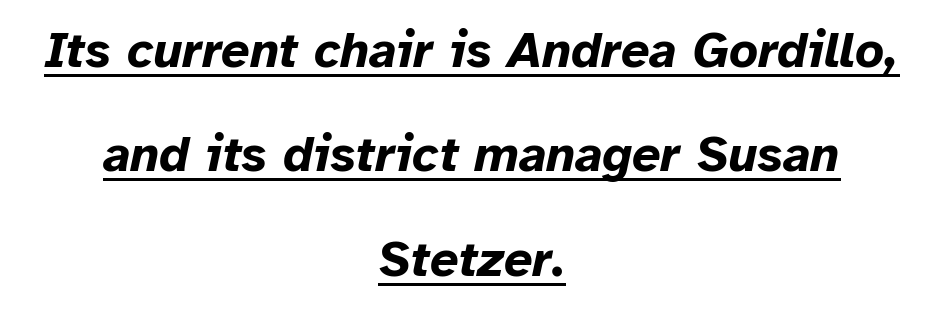
{"italic": "yes", "lean": "right", "slant_degrees": 12, "bold": "yes", "weight": "bold", "width": "normal", "stroke_contrast": "low", "x_height": "medium", "monospaced": "no", "underline": "yes", "align": "center", "line_spacing": "loose", "line_spacing_ratio": 2.09, "letter_spacing": "normal", "letter_spacing_em": 0.0, "glyph_px": 50}
